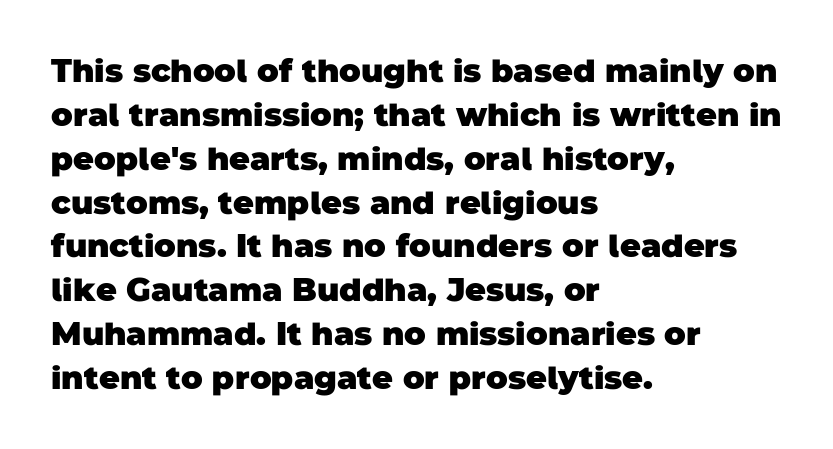
The image shows 32 px heavy sans-serif type; set left-aligned, normal line spacing (1.37x), normal letter spacing, not underlined; low stroke contrast and a large x-height.
